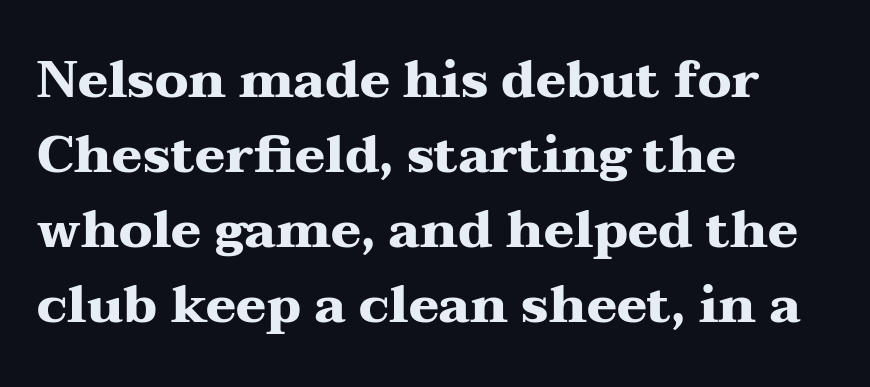
Q: Is the text bold? A: Yes.
Q: Is the text italic (slanted)? A: No, it is upright.
Q: Is the typeface a serif or a sans-serif typeface? A: Serif.
Q: Is the text underlined? A: No.
Q: How is the paragraph aligned? A: Left-aligned.
Q: Is the spacing between letters normal or unusually wide? A: Normal.
Q: Is the spacing between lines tight, normal or loose? A: Normal.
Q: Width (condensed, normal, or wide)? A: Wide.
Q: Stroke contrast? A: Medium.
Q: x-height? A: Medium.
Q: Monospaced? A: No.
